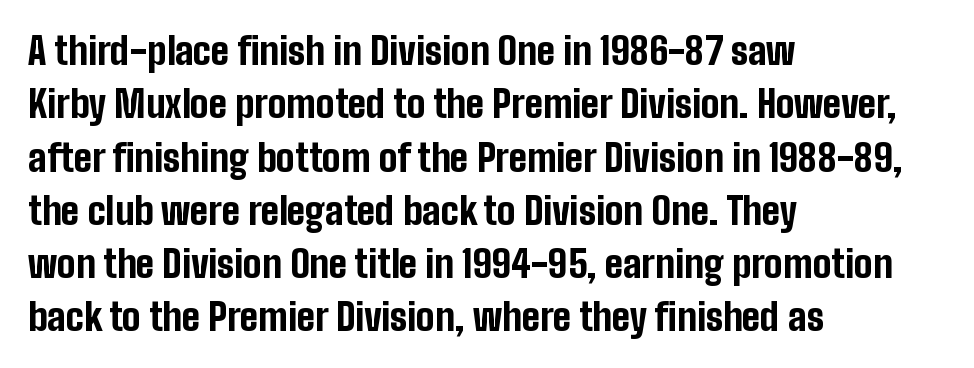
{"serif": "no", "italic": "no", "bold": "yes", "weight": "bold", "width": "condensed", "stroke_contrast": "low", "x_height": "medium", "monospaced": "no", "underline": "no", "align": "left", "line_spacing": "normal", "line_spacing_ratio": 1.44, "letter_spacing": "normal", "letter_spacing_em": 0.0, "glyph_px": 37}
